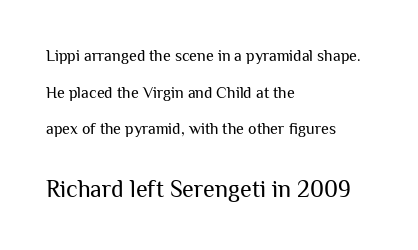
{"italic": "no", "bold": "no", "underline": "no", "align": "left", "line_spacing": "loose", "line_spacing_ratio": 2.29, "letter_spacing": "normal", "letter_spacing_em": 0.0, "larger_block": "second", "size_ratio": 1.5, "glyph_px": 24}
